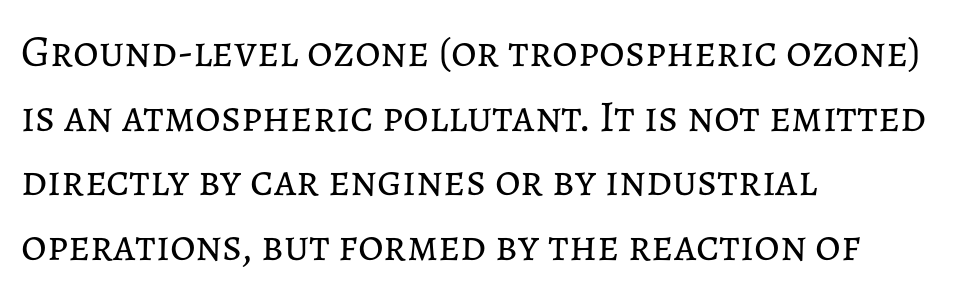
{"italic": "no", "bold": "no", "weight": "regular", "width": "normal", "stroke_contrast": "low", "x_height": "medium", "monospaced": "no", "underline": "no", "align": "left", "line_spacing": "normal", "line_spacing_ratio": 1.47, "letter_spacing": "normal", "letter_spacing_em": 0.0, "glyph_px": 44}
